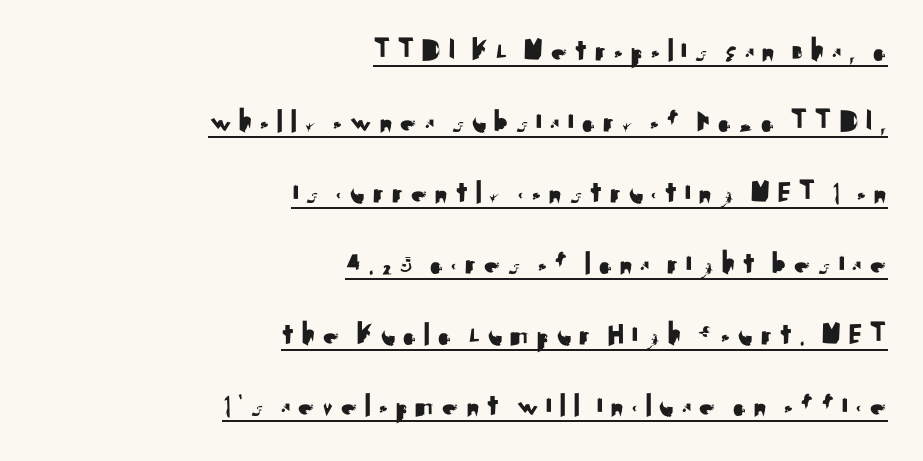
The image shows 33 px sans-serif type, upright; set right-aligned, loose line spacing (2.15x), underlined; medium stroke contrast and a small x-height.
